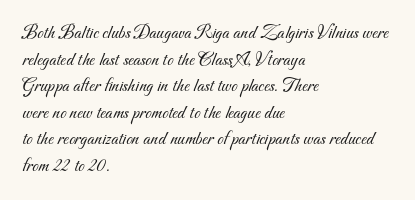
Q: Is the text bold? A: No.
Q: Is the text underlined? A: No.
Q: How is the paragraph aligned? A: Left-aligned.
Q: Is the spacing between letters normal or unusually wide? A: Normal.
Q: Is the spacing between lines tight, normal or loose? A: Normal.
